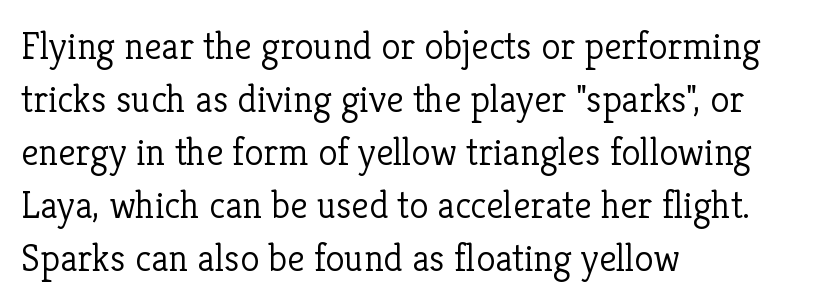
{"serif": "yes", "italic": "no", "bold": "no", "weight": "light", "width": "normal", "stroke_contrast": "low", "x_height": "medium", "monospaced": "no", "underline": "no", "align": "left", "line_spacing": "normal", "line_spacing_ratio": 1.36, "letter_spacing": "normal", "letter_spacing_em": 0.0, "glyph_px": 39}
